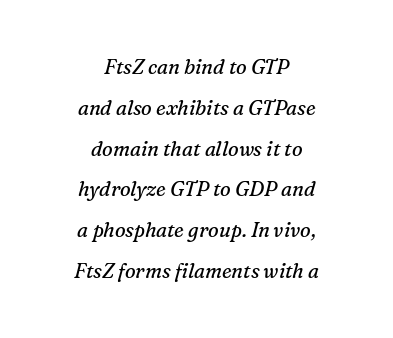
Q: Is the text bold? A: No.
Q: Is the text italic (slanted)? A: Yes, it leans right by about 16 degrees.
Q: Is the text underlined? A: No.
Q: How is the paragraph aligned? A: Centered.
Q: Is the spacing between letters normal or unusually wide? A: Normal.
Q: Is the spacing between lines tight, normal or loose? A: Loose.
